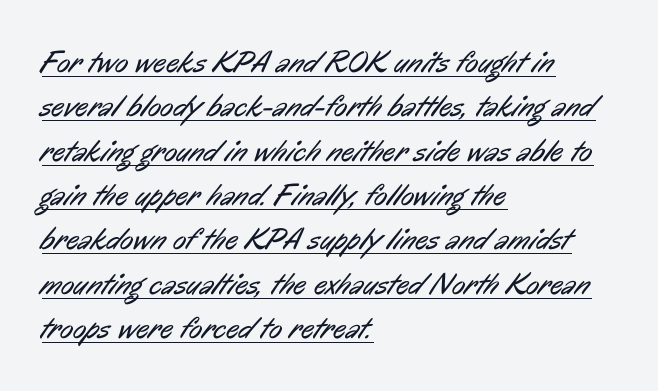
{"serif": "no", "bold": "no", "weight": "regular", "width": "condensed", "stroke_contrast": "low", "x_height": "medium", "monospaced": "no", "underline": "yes", "align": "left", "line_spacing": "normal", "line_spacing_ratio": 1.43, "letter_spacing": "normal", "letter_spacing_em": 0.0, "glyph_px": 31}
